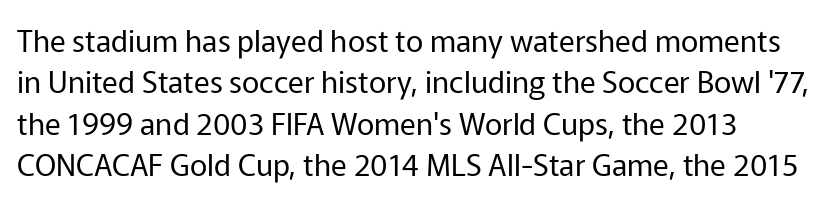
Any mark beneath the type? The region is blank. Ascenders rise straight up at ninety degrees. This sample uses a sans-serif face. The face used here is rendered with its standard letterfit.
